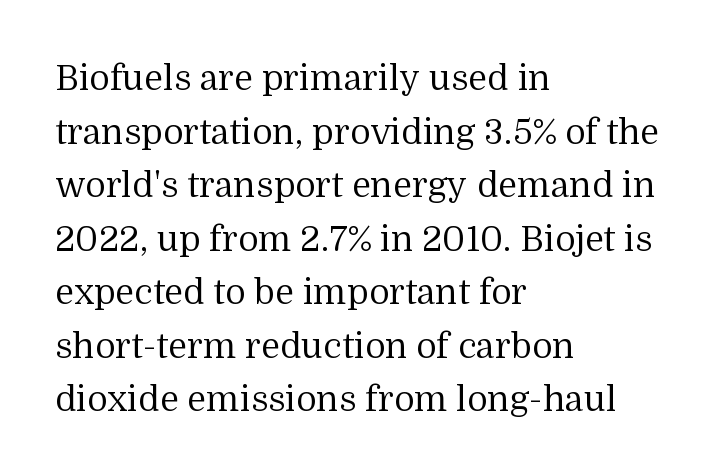
What's the leading like? Ordinary, nothing unusual. Weight: in the light-to-regular range. Casual observation: everything's shoved over to the left. Underline: absent. Here the glyphs are tracked normally, forming tight word shapes.
